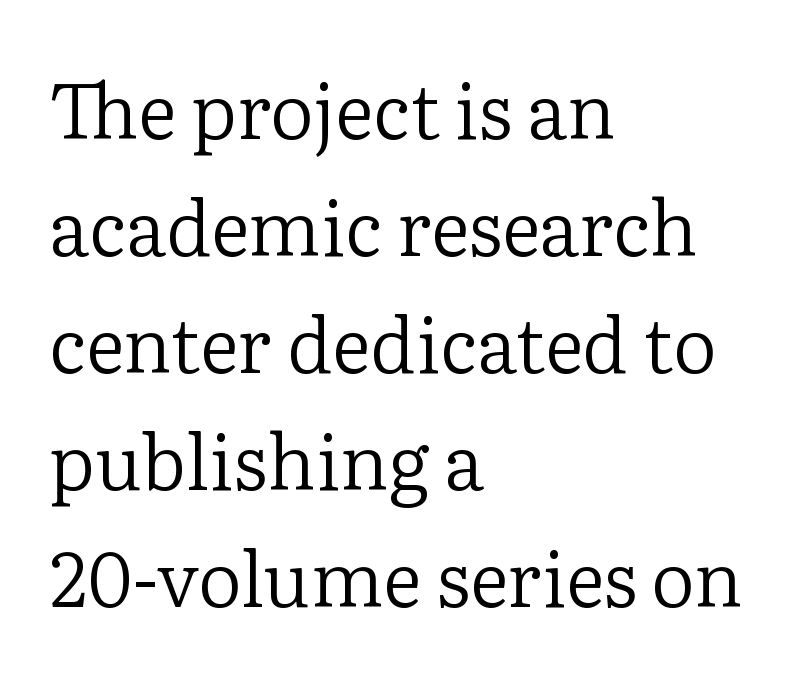
The image shows 76 px regular-weight serif type, upright; set left-aligned, normal line spacing (1.54x), normal letter spacing, not underlined; low stroke contrast and a medium x-height.
